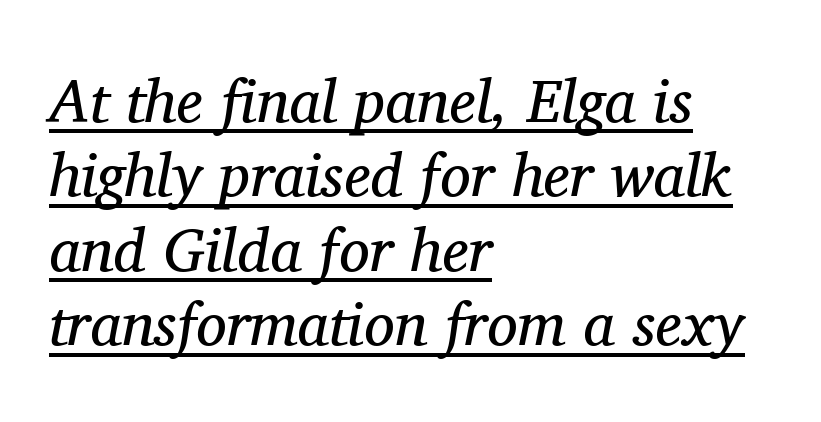
Q: Is the text bold? A: No.
Q: Is the text italic (slanted)? A: Yes, it leans right by about 11 degrees.
Q: Is the typeface a serif or a sans-serif typeface? A: Serif.
Q: Is the text underlined? A: Yes.
Q: How is the paragraph aligned? A: Left-aligned.
Q: Is the spacing between letters normal or unusually wide? A: Normal.
Q: Width (condensed, normal, or wide)? A: Normal.
Q: Stroke contrast? A: Medium.
Q: x-height? A: Medium.
Q: Monospaced? A: No.
